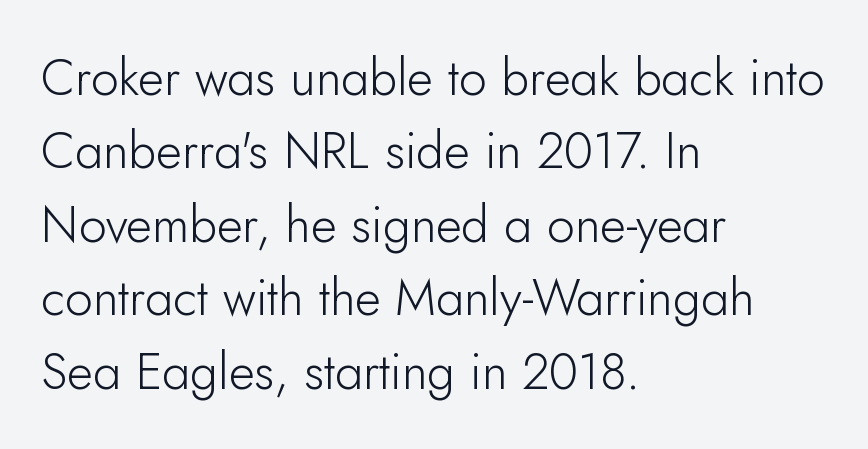
{"serif": "no", "italic": "no", "bold": "no", "weight": "light", "width": "normal", "stroke_contrast": "low", "x_height": "small", "monospaced": "no", "underline": "no", "align": "left", "line_spacing": "normal", "line_spacing_ratio": 1.47, "letter_spacing": "normal", "letter_spacing_em": 0.0, "glyph_px": 50}
